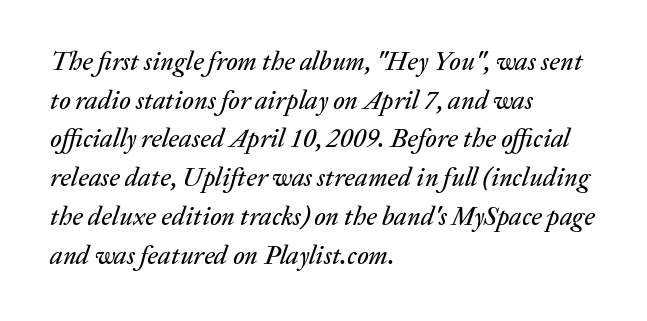
Q: Is the text italic (slanted)? A: Yes, it leans right by about 20 degrees.
Q: Is the text underlined? A: No.
Q: How is the paragraph aligned? A: Left-aligned.
Q: Is the spacing between letters normal or unusually wide? A: Normal.
Q: Is the spacing between lines tight, normal or loose? A: Normal.
